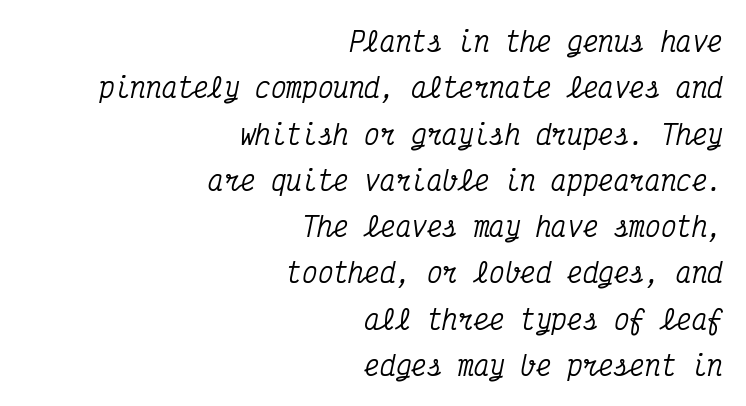
{"italic": "yes", "lean": "right", "slant_degrees": 12, "underline": "no", "align": "right", "line_spacing_ratio": 1.78, "letter_spacing": "normal", "letter_spacing_em": 0.0, "glyph_px": 26}
